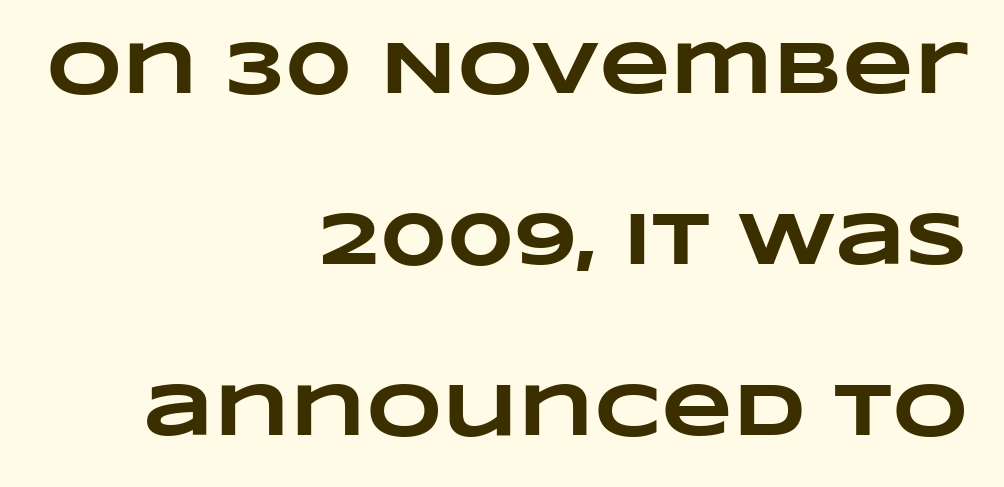
Q: Is the text bold? A: Yes.
Q: Is the text underlined? A: No.
Q: How is the paragraph aligned? A: Right-aligned.
Q: Is the spacing between letters normal or unusually wide? A: Normal.
Q: Is the spacing between lines tight, normal or loose? A: Loose.
Q: Width (condensed, normal, or wide)? A: Wide.
Q: Stroke contrast? A: Low.
Q: x-height? A: Large.
Q: Monospaced? A: No.
